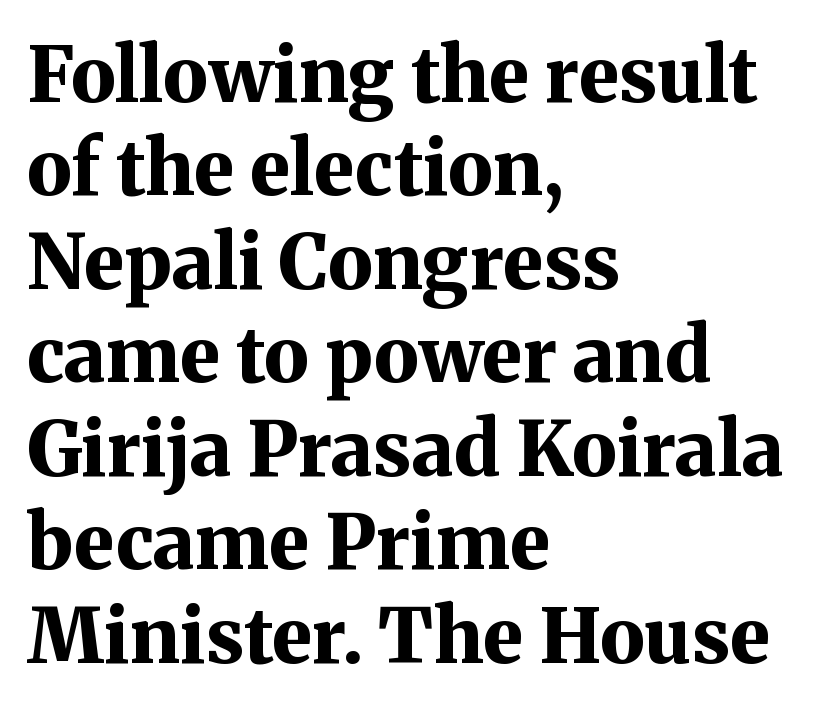
The image shows 76 px bold serif type, upright; set left-aligned, line spacing 1.23x, normal letter spacing, not underlined; medium stroke contrast and a medium x-height.
